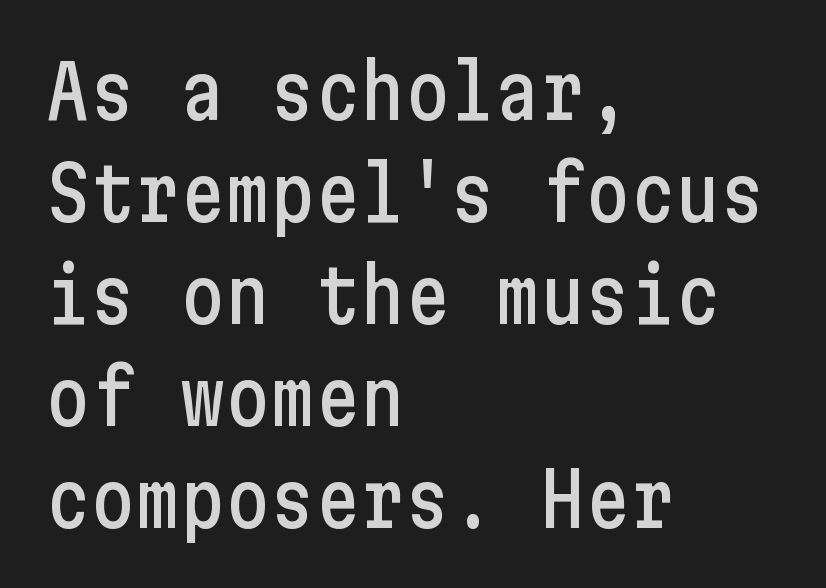
This sample uses plain, unmodified letter spacing. Clear beneath every line of the passage. A typesetter would label this face a sans. Unlike italic type, these characters show no tilt at all. The lines sit at an ordinary, default distance from one another.
